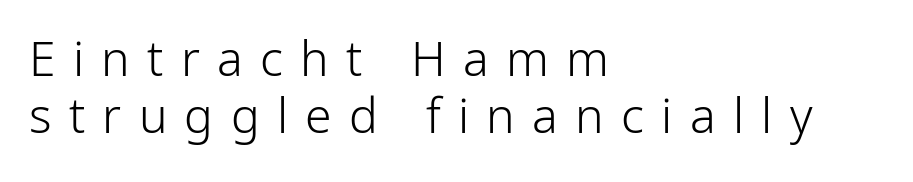
Q: Is the text bold? A: No.
Q: Is the text italic (slanted)? A: No, it is upright.
Q: Is the typeface a serif or a sans-serif typeface? A: Sans-serif.
Q: Is the text underlined? A: No.
Q: How is the paragraph aligned? A: Left-aligned.
Q: Is the spacing between letters normal or unusually wide? A: Unusually wide.
Q: Width (condensed, normal, or wide)? A: Condensed.
Q: Stroke contrast? A: Low.
Q: x-height? A: Medium.
Q: Monospaced? A: No.
